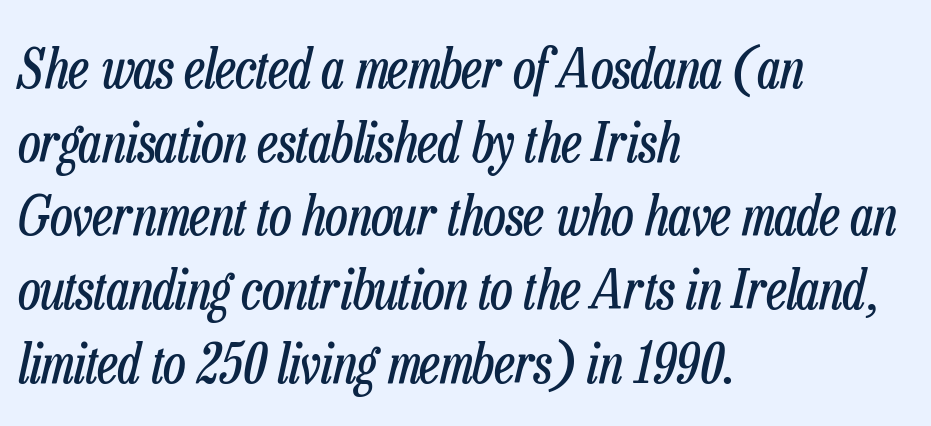
Successive baselines arrive at the customary interval. Decoration check: the copy has no underline. Default kerning and tracking; the words read as compact shapes. A classic flush-left, rag-right setting is used for this passage. The strokes are not fattened; the text isn't bold.
